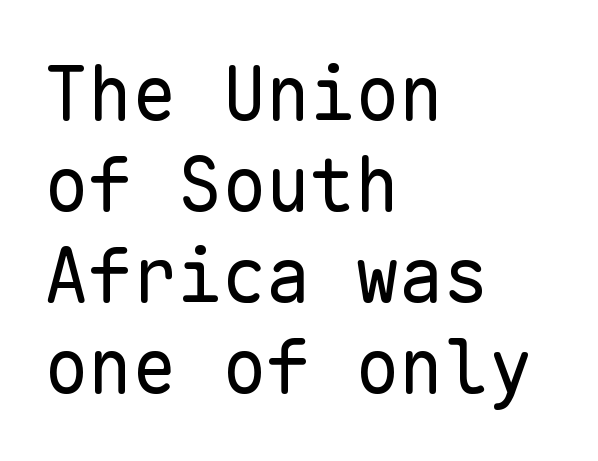
What kind of face is this? One without serifs — a sans. These lines keep a tight, regular rhythm from letter to letter. Posture: upright roman. Stroke thickness stays within the range of a standard reading face or lighter. Descender tails drop into unmarked territory. Reading down the block, your eye returns to a fixed left position each line.
